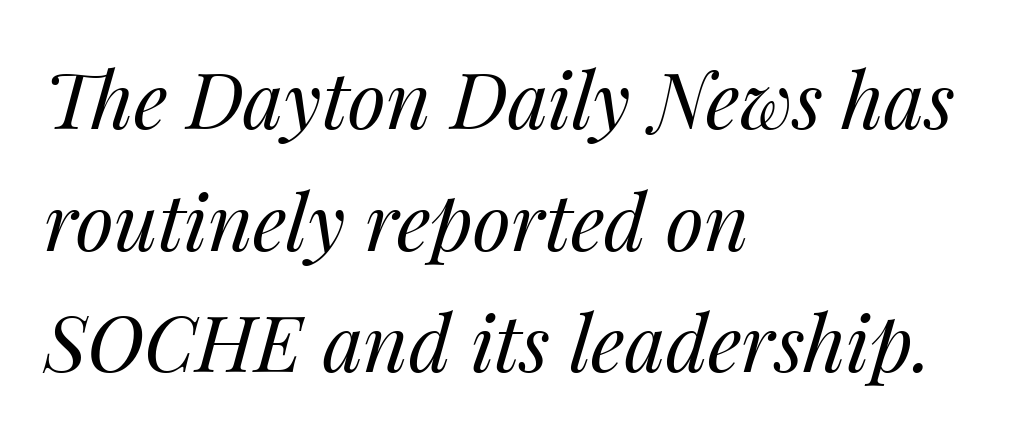
The image shows 78 px regular-weight type, italic (leaning right); set left-aligned, normal line spacing (1.56x), normal letter spacing, not underlined; medium stroke contrast and a medium x-height.
